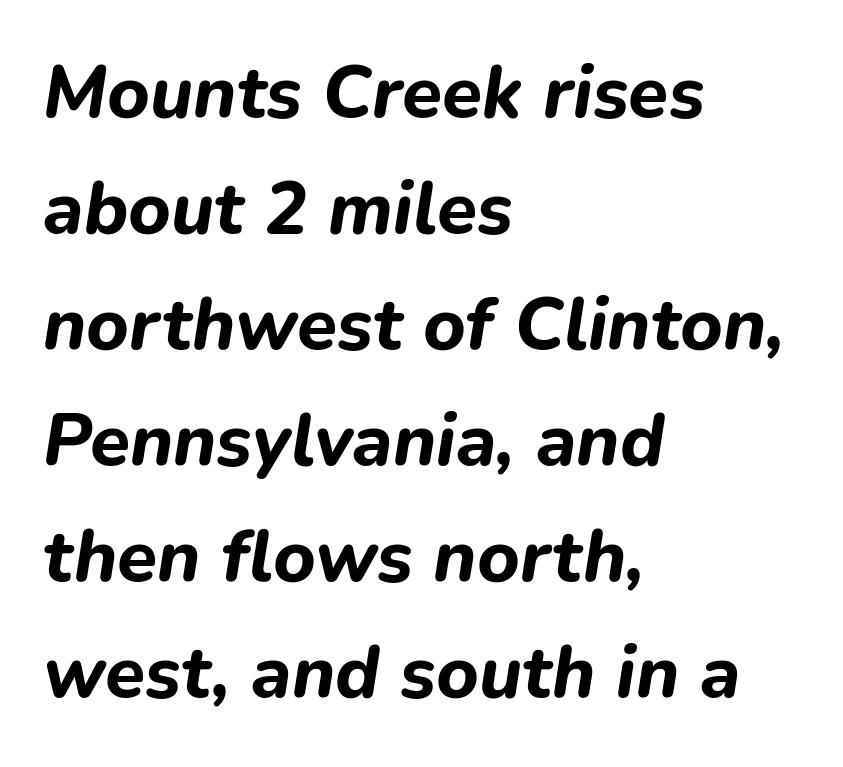
The image shows 73 px bold type, italic (leaning right); set left-aligned, normal line spacing (1.59x), normal letter spacing, not underlined; low stroke contrast and a medium x-height.
